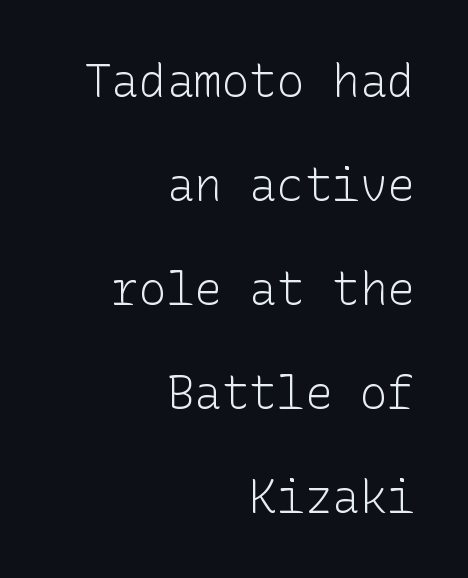
Q: Is the text bold? A: No.
Q: Is the text italic (slanted)? A: No, it is upright.
Q: Is the typeface a serif or a sans-serif typeface? A: Sans-serif.
Q: Is the text underlined? A: No.
Q: How is the paragraph aligned? A: Right-aligned.
Q: Is the spacing between letters normal or unusually wide? A: Normal.
Q: Is the spacing between lines tight, normal or loose? A: Loose.
Q: Width (condensed, normal, or wide)? A: Normal.
Q: Stroke contrast? A: Low.
Q: x-height? A: Medium.
